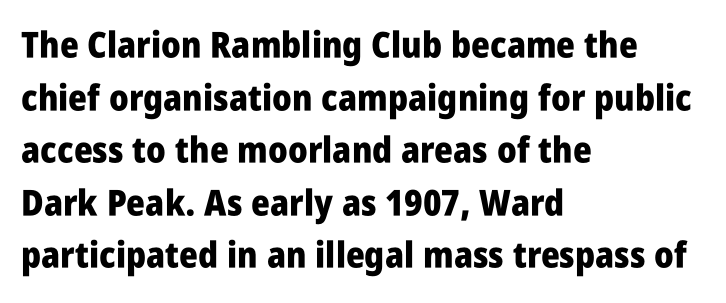
Q: Is the text bold? A: Yes.
Q: Is the text italic (slanted)? A: No, it is upright.
Q: Is the typeface a serif or a sans-serif typeface? A: Sans-serif.
Q: Is the text underlined? A: No.
Q: How is the paragraph aligned? A: Left-aligned.
Q: Is the spacing between letters normal or unusually wide? A: Normal.
Q: Is the spacing between lines tight, normal or loose? A: Normal.
Q: Width (condensed, normal, or wide)? A: Condensed.
Q: Stroke contrast? A: Low.
Q: x-height? A: Large.
Q: Monospaced? A: No.
